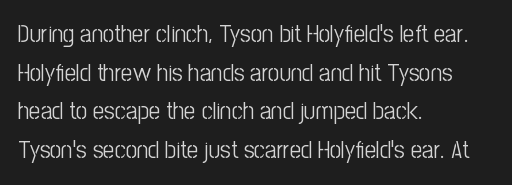
{"italic": "no", "bold": "no", "underline": "no", "align": "left", "line_spacing": "normal", "line_spacing_ratio": 1.55, "letter_spacing": "normal", "letter_spacing_em": 0.0, "glyph_px": 25}
